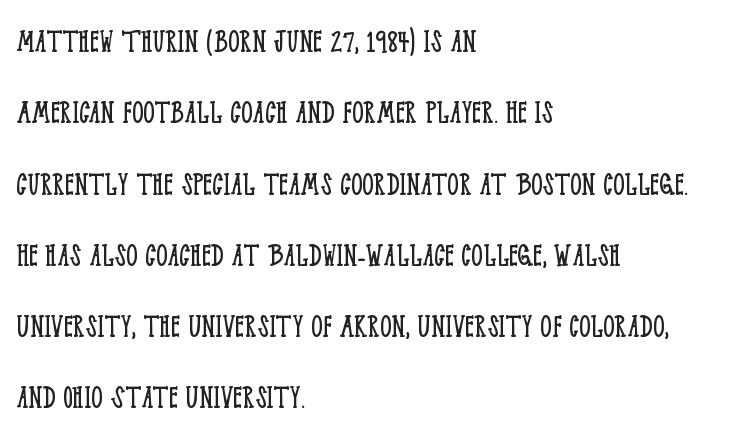
Between one letter and the next there's only the usual sliver of space. Plain, unruled lines of type. The cut favours lightness, reaching ordinary text weight at its darkest. Regarding serifs, this sample has them. This is the regular roman posture of the typeface. Here the designer chose a conventional face with non-uniform glyph widths.
